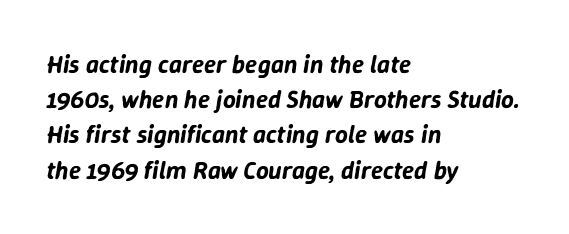
{"italic": "yes", "lean": "right", "slant_degrees": 9, "underline": "no", "align": "left", "line_spacing": "normal", "line_spacing_ratio": 1.41, "letter_spacing": "normal", "letter_spacing_em": 0.0, "glyph_px": 25}
